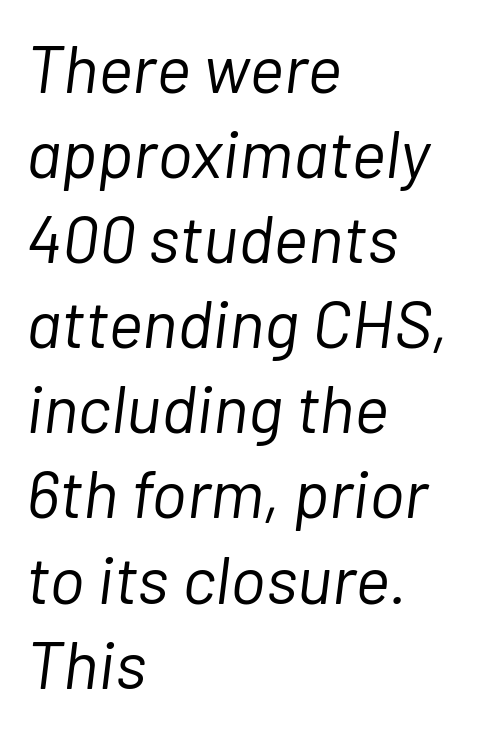
Is the block centered? No — it sits flush against the left margin. A typesetter would call this proportional, since set widths differ per character. Between one letter and the next there's only the usual sliver of space. Each stroke keeps to a modest, everyday thickness or less. Descenders are the only things crossing below the line.
